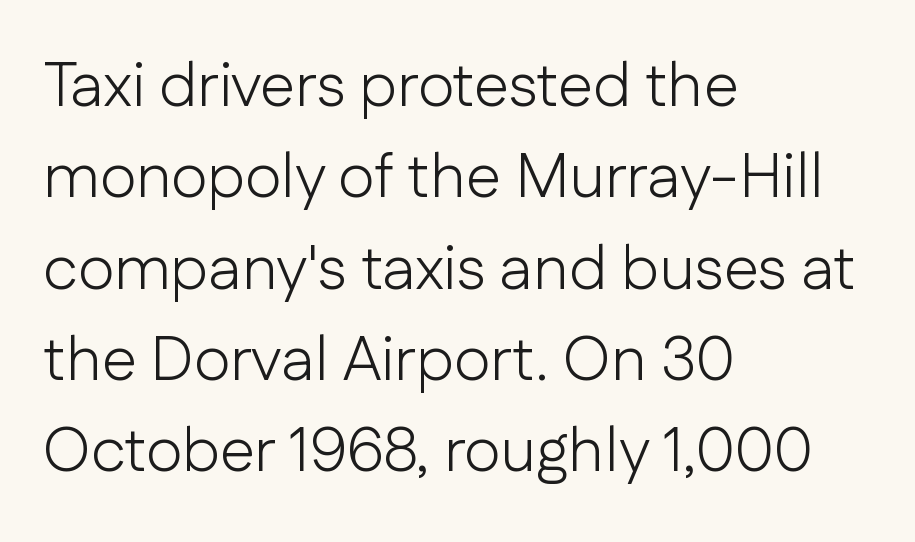
The image shows 63 px light sans-serif type, upright; set left-aligned, normal line spacing (1.45x), normal letter spacing, not underlined; low stroke contrast and a medium x-height.
